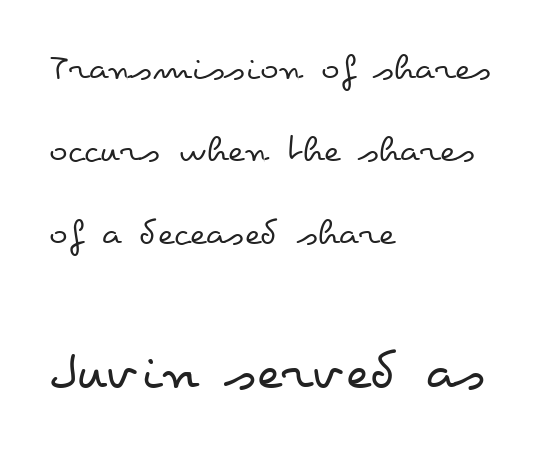
Tracking value appears to be zero — textbook default spacing. The gap between lines stays unmarked. Stems here are at most as thick as an everyday book face. Think of a printed novel: that variable character pitch is what you see here. The lines are spread far apart with generous leading.
